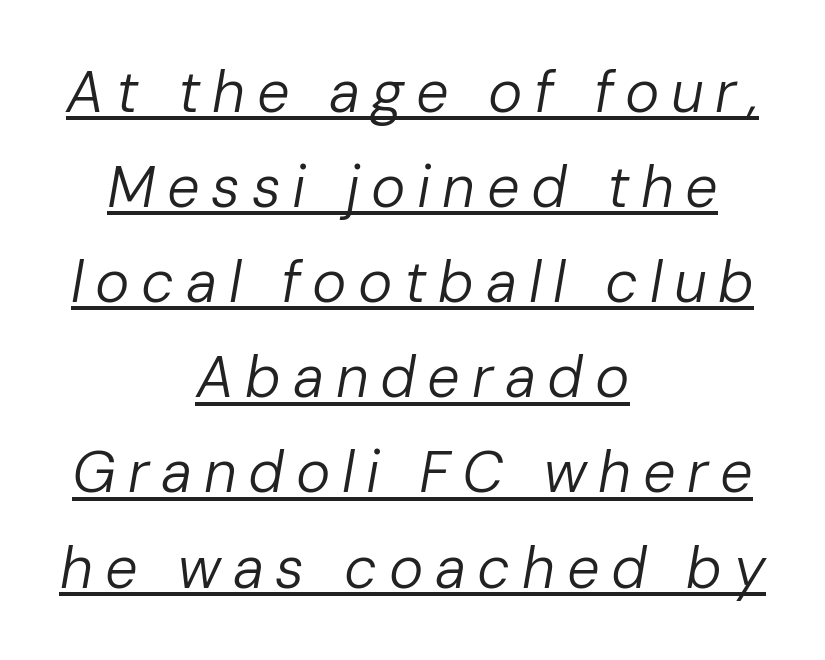
Posture: slanted. Look at the tracking — it's clearly loosened, letters drifting apart. Each letter keeps its own natural width here, so spacing adapts to shape. Neither beginnings nor endings align; midpoints do.
